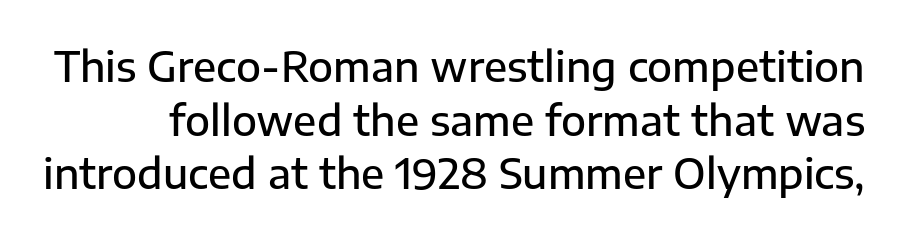
The image shows 41 px semibold sans-serif type, upright; set normal line spacing (1.31x), normal letter spacing, not underlined; low stroke contrast and a medium x-height.
